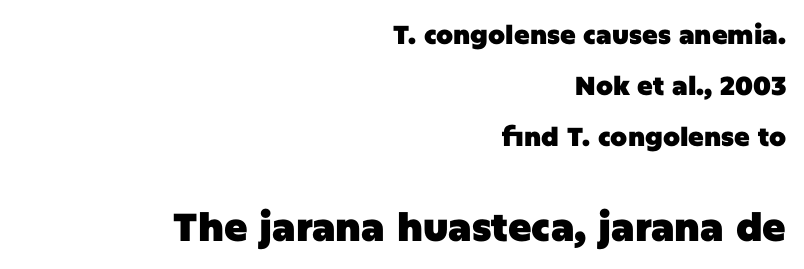
These lines are rendered in a variable-pitch font. The ragged edge is on the left, which tells us the setting is flush right. The typeface chosen for these lines omits serifs. Compared with an ordinary text face, these strokes are far heavier — a full bold.
